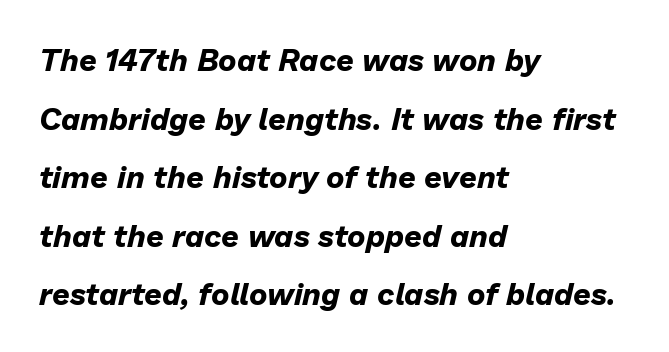
Q: Is the text bold? A: Yes.
Q: Is the text italic (slanted)? A: Yes, it leans right by about 13 degrees.
Q: Is the text underlined? A: No.
Q: How is the paragraph aligned? A: Left-aligned.
Q: Is the spacing between letters normal or unusually wide? A: Normal.
Q: Width (condensed, normal, or wide)? A: Normal.
Q: Stroke contrast? A: Low.
Q: x-height? A: Medium.
Q: Monospaced? A: No.
